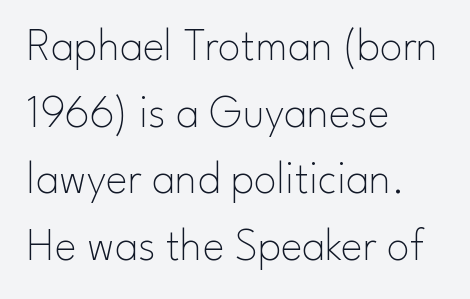
Q: Is the text bold? A: No.
Q: Is the text italic (slanted)? A: No, it is upright.
Q: Is the typeface a serif or a sans-serif typeface? A: Sans-serif.
Q: Is the text underlined? A: No.
Q: How is the paragraph aligned? A: Left-aligned.
Q: Is the spacing between letters normal or unusually wide? A: Normal.
Q: Is the spacing between lines tight, normal or loose? A: Normal.
Q: Width (condensed, normal, or wide)? A: Normal.
Q: Stroke contrast? A: Low.
Q: x-height? A: Small.
Q: Monospaced? A: No.
